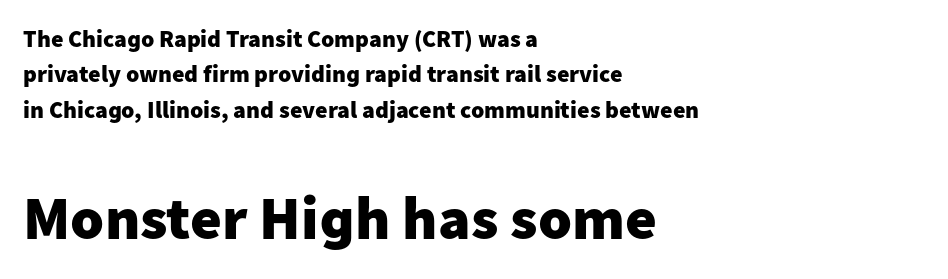
The typesetter chose a ragged-right arrangement here. I'd call this a sans setting — the letters go barefoot. Any mark beneath the type? The region is blank. This is the regular roman posture of the typeface.
